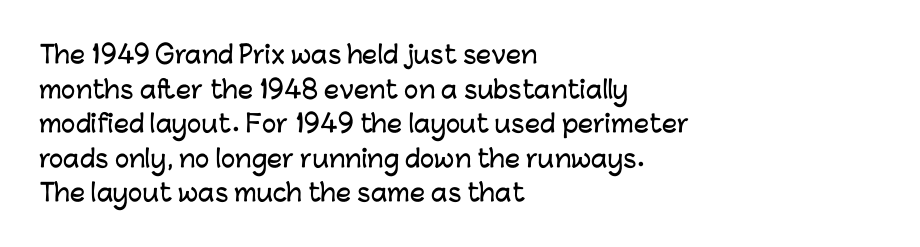
The image shows 24 px text type, upright; set left-aligned, normal line spacing (1.44x), normal letter spacing, not underlined.
